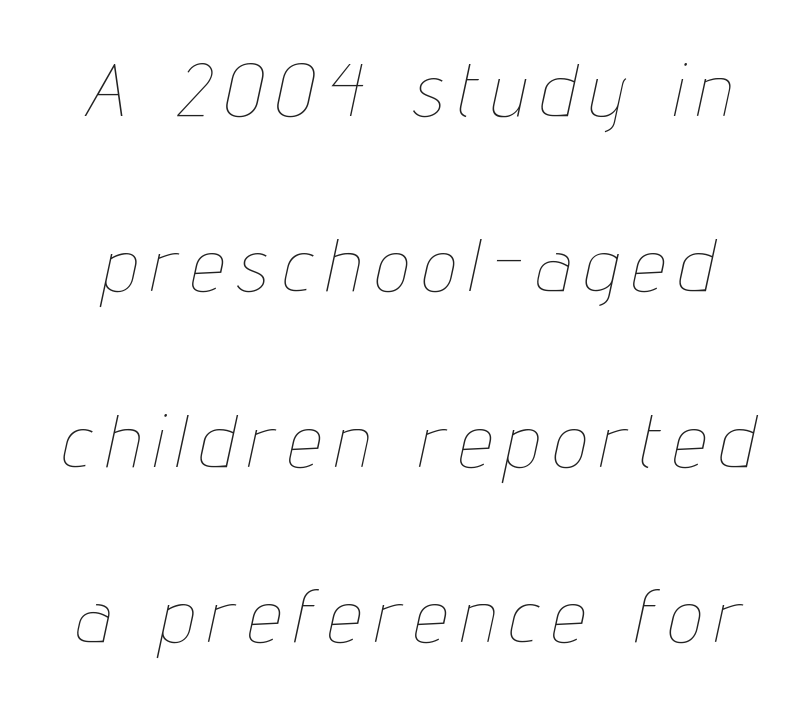
Loose tracking; the words dissolve into strings of separated letters. You can tell it's italic because the verticals aren't actually vertical. Regarding leading, the lines here are spaced well apart. Weight class: somewhere from thin through regular. The face used here is proportionally spaced, like ordinary book or web type. The string is rendered with underlining switched off.
